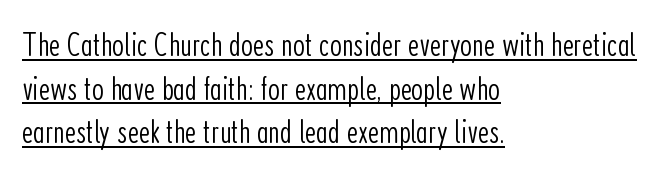
Q: Is the text bold? A: No.
Q: Is the text italic (slanted)? A: No, it is upright.
Q: Is the typeface a serif or a sans-serif typeface? A: Sans-serif.
Q: Is the text underlined? A: Yes.
Q: How is the paragraph aligned? A: Left-aligned.
Q: Is the spacing between letters normal or unusually wide? A: Normal.
Q: Is the spacing between lines tight, normal or loose? A: Normal.
Q: Width (condensed, normal, or wide)? A: Condensed.
Q: Stroke contrast? A: Low.
Q: x-height? A: Medium.
Q: Monospaced? A: No.
